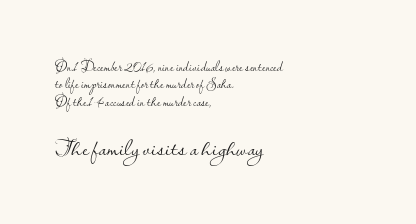
The image shows 25 px text type; set left-aligned, normal line spacing (1.25x), normal letter spacing, not underlined; the second (bottom) block is 1.79x larger.
